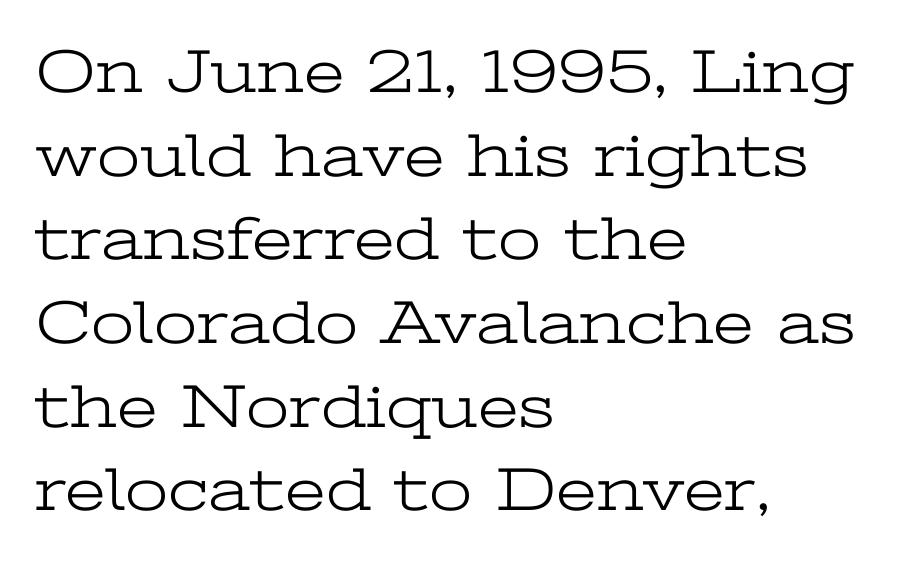
The image shows 62 px light, wide serif type, upright; set left-aligned, normal line spacing (1.35x), normal letter spacing, not underlined; low stroke contrast and a medium x-height.
